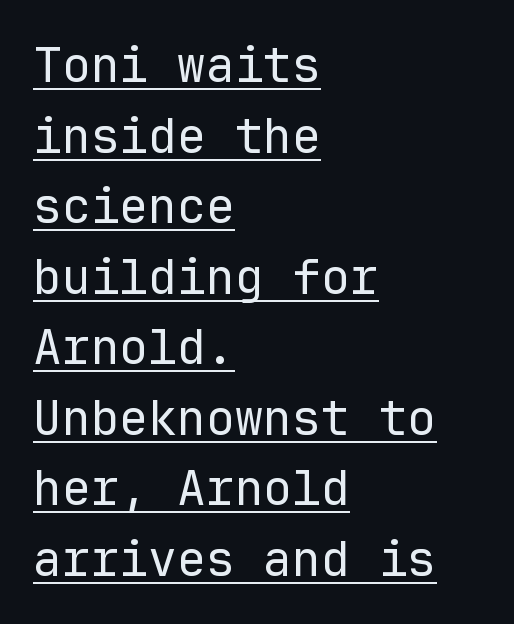
Q: Is the text bold? A: No.
Q: Is the text italic (slanted)? A: No, it is upright.
Q: Is the typeface a serif or a sans-serif typeface? A: Sans-serif.
Q: Is the text underlined? A: Yes.
Q: How is the paragraph aligned? A: Left-aligned.
Q: Is the spacing between letters normal or unusually wide? A: Normal.
Q: Is the spacing between lines tight, normal or loose? A: Normal.
Q: Width (condensed, normal, or wide)? A: Normal.
Q: Stroke contrast? A: Low.
Q: x-height? A: Medium.
Q: Monospaced? A: Yes.
